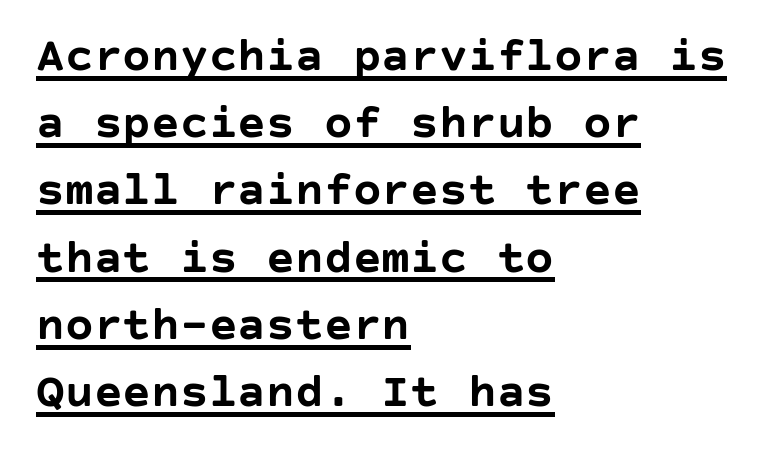
The image shows 48 px semibold sans-serif type, upright; set left-aligned, normal line spacing (1.4x), normal letter spacing, underlined; low stroke contrast and a large x-height.
